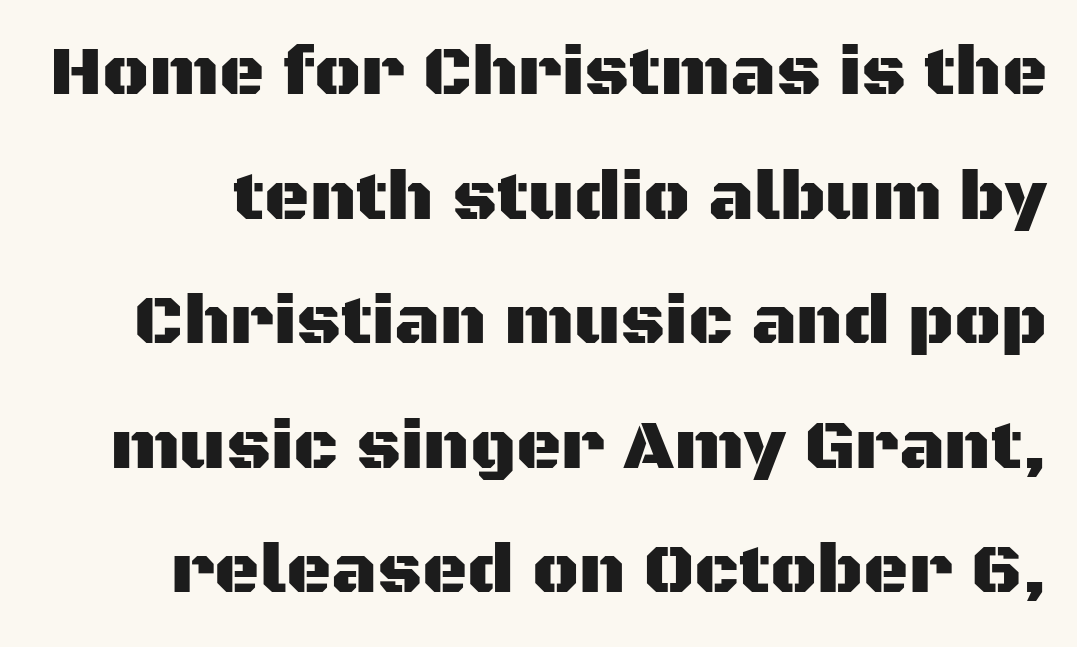
The rendering keeps characters at their native spacing. The font family rendered here belongs to the sans-serif group. Posture: straight, roman, zero tilt. The words here are not underlined.
